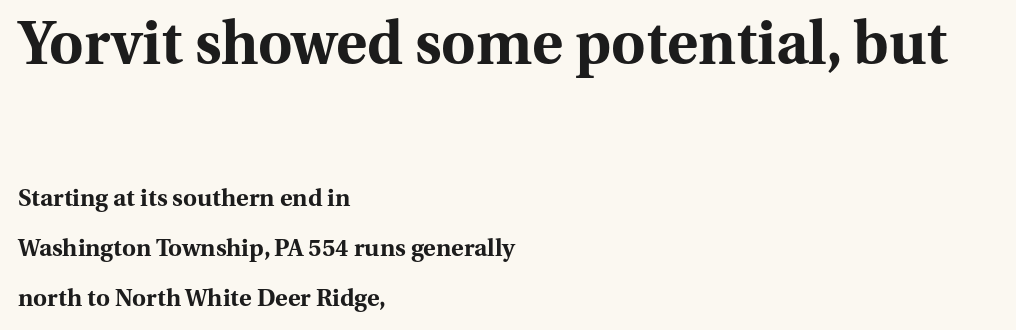
{"serif": "yes", "italic": "no", "bold": "yes", "weight": "bold", "width": "normal", "stroke_contrast": "medium", "x_height": "medium", "monospaced": "no", "underline": "no", "align": "left", "line_spacing": "loose", "line_spacing_ratio": 2.08, "letter_spacing": "normal", "letter_spacing_em": 0.0, "larger_block": "first", "size_ratio": 2.46, "glyph_px": 59}
